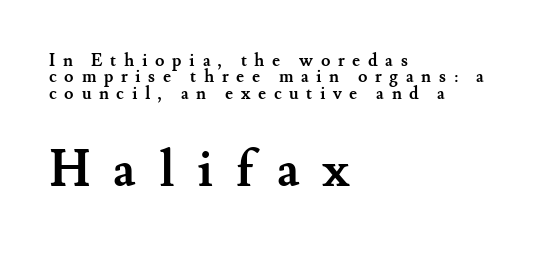
Check where the strokes stop: tiny serifs finish them off. The font's upright variant was chosen for this text. The following chunk of copy outweighs the initial chunk in type size. The words here are not underlined.
